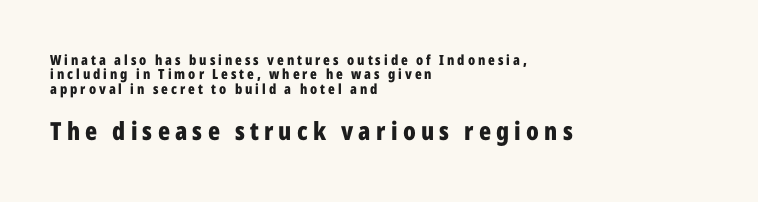
Observe the wide spacing: letters keep a clear distance from each other. If you drew a line through each stem, it would be perfectly vertical. The area under the type is left untouched. Whoever set this made the second block the dominant, larger element.
